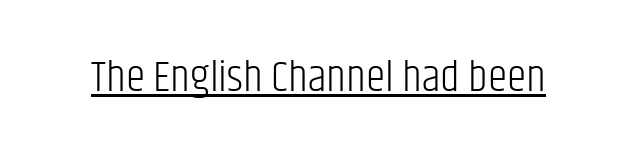
Style check: upright. This rendering employs a face without finishing strokes, i.e., a sans-serif. The font is comparable to plain body text, perhaps lighter. Does a line run under the words? Yes, clearly. Here the designer chose a conventional face with non-uniform glyph widths.
